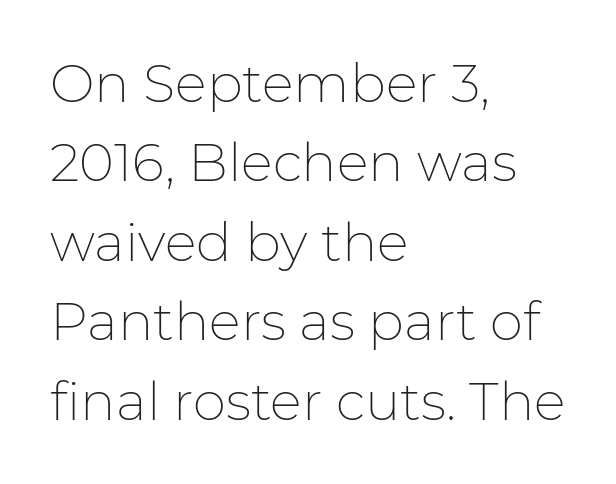
The rendering anchors every line to the left-hand side. You can tell from the bare stems that sans-serif type was used. No extra ink here — the face is not bold. Compared with typical paragraphs, the rows here are spaced about the same. Any mark beneath the type? The region is blank. What stands out about the letter spacing? Nothing — it is the standard amount.
